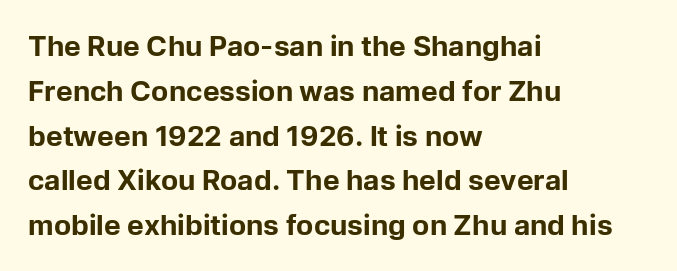
The image shows 28 px bold sans-serif type, upright; set left-aligned, normal line spacing (1.6x), normal letter spacing, not underlined; low stroke contrast and a medium x-height.
